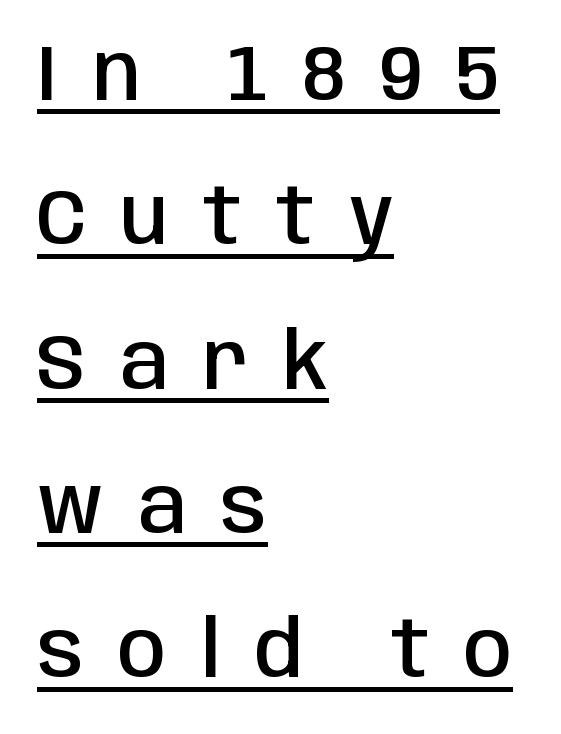
{"serif": "no", "italic": "no", "bold": "semi", "weight": "semibold", "width": "condensed", "stroke_contrast": "low", "x_height": "large", "monospaced": "no", "underline": "yes", "align": "left", "line_spacing_ratio": 1.85, "letter_spacing": "wide", "letter_spacing_em": 0.44, "glyph_px": 78}
